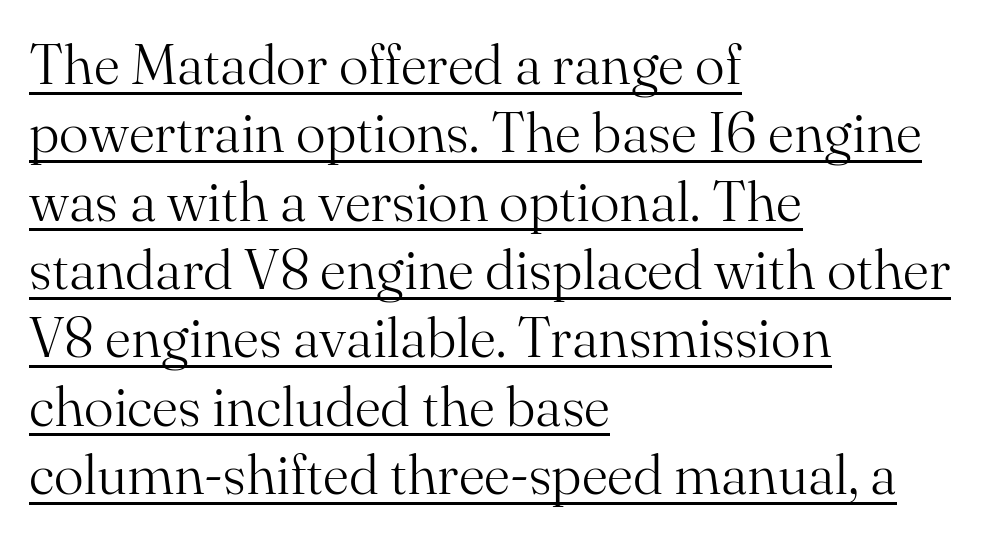
The image shows 56 px light serif type, upright; set left-aligned, line spacing 1.22x, normal letter spacing, underlined; medium stroke contrast and a small x-height.
